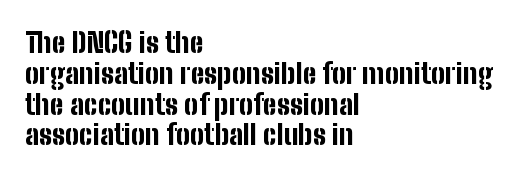
{"serif": "no", "italic": "no", "bold": "yes", "weight": "bold", "width": "condensed", "stroke_contrast": "low", "x_height": "medium", "monospaced": "no", "underline": "no", "align": "left", "line_spacing": "tight", "line_spacing_ratio": 1.1, "letter_spacing": "normal", "letter_spacing_em": 0.0, "glyph_px": 28}
